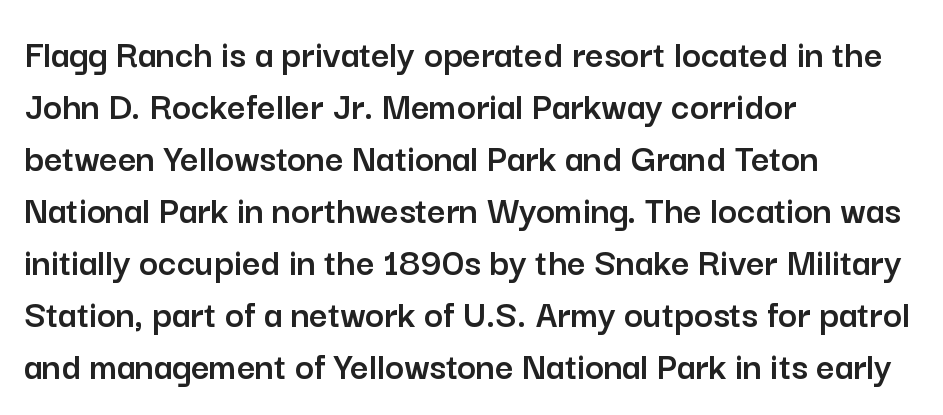
{"serif": "no", "italic": "no", "width": "normal", "stroke_contrast": "low", "x_height": "medium", "monospaced": "no", "underline": "no", "align": "left", "line_spacing": "normal", "line_spacing_ratio": 1.3, "letter_spacing": "normal", "letter_spacing_em": 0.0, "glyph_px": 40}
